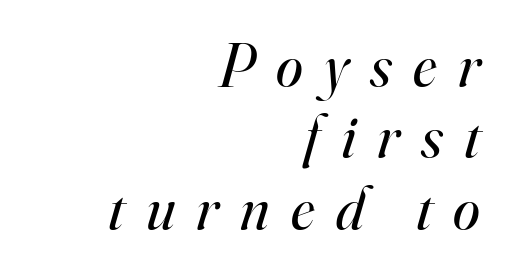
Spacing between characters has been opened up far beyond the box default. I'd call this a serif setting — the letters wear small feet. This rendering features lettering with no underline. The rendering anchors every line to the right-hand side.
